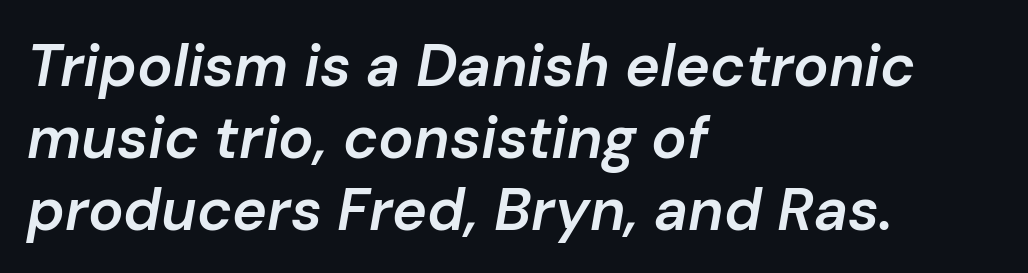
Short note: letters normally spaced. Check the space under the baseline: it is left empty. This is moderately heavy type, rendered in semibold. These lines were composed using italics.
